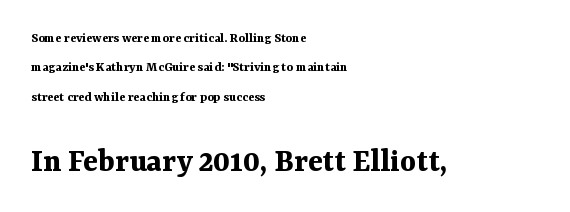
The image shows 34 px bold serif type, upright; set left-aligned, loose line spacing (2.09x), normal letter spacing, not underlined; the second (bottom) block is 2.43x larger; medium stroke contrast and a medium x-height.
